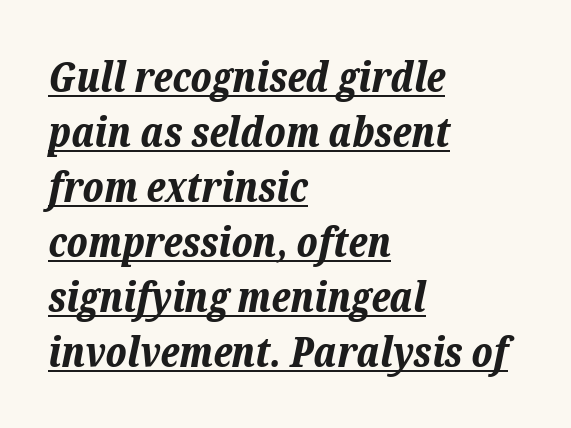
Every character sits at an angle, as italics do. Think of a printed novel: that variable character pitch is what you see here. Typeset ragged right — the left edge is the straight one. Default kerning and tracking; the words read as compact shapes.
